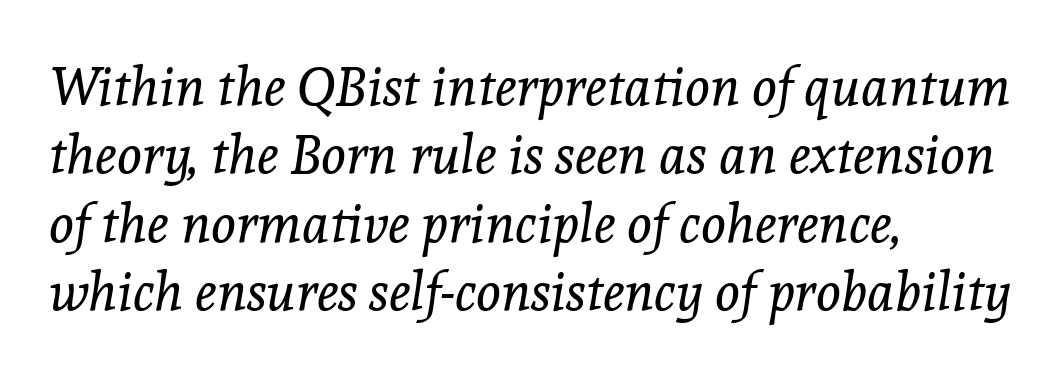
Q: Is the text bold? A: No.
Q: Is the text italic (slanted)? A: Yes, it leans right by about 8 degrees.
Q: Is the typeface a serif or a sans-serif typeface? A: Serif.
Q: Is the text underlined? A: No.
Q: How is the paragraph aligned? A: Left-aligned.
Q: Is the spacing between letters normal or unusually wide? A: Normal.
Q: Is the spacing between lines tight, normal or loose? A: Normal.
Q: Width (condensed, normal, or wide)? A: Normal.
Q: x-height? A: Medium.
Q: Monospaced? A: No.
